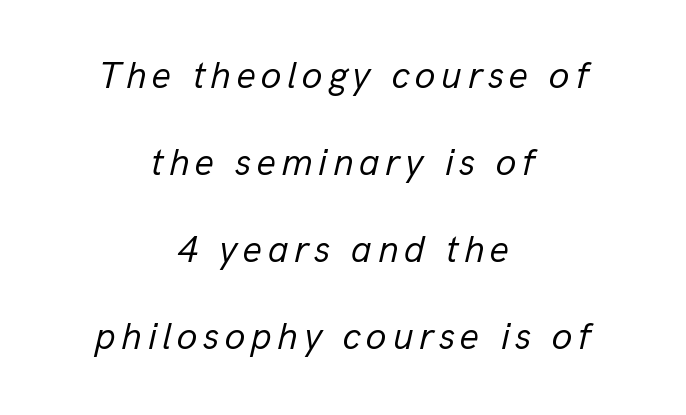
{"italic": "yes", "lean": "right", "slant_degrees": 13, "bold": "no", "weight": "regular", "width": "normal", "stroke_contrast": "low", "x_height": "medium", "monospaced": "no", "underline": "no", "align": "center", "line_spacing": "loose", "line_spacing_ratio": 2.29, "glyph_px": 38}
